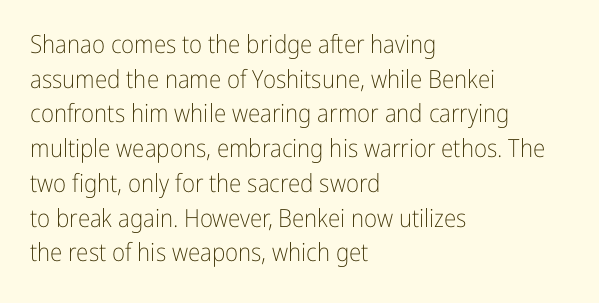
Q: Is the text bold? A: No.
Q: Is the text italic (slanted)? A: No, it is upright.
Q: Is the text underlined? A: No.
Q: How is the paragraph aligned? A: Left-aligned.
Q: Is the spacing between letters normal or unusually wide? A: Normal.
Q: Is the spacing between lines tight, normal or loose? A: Normal.
